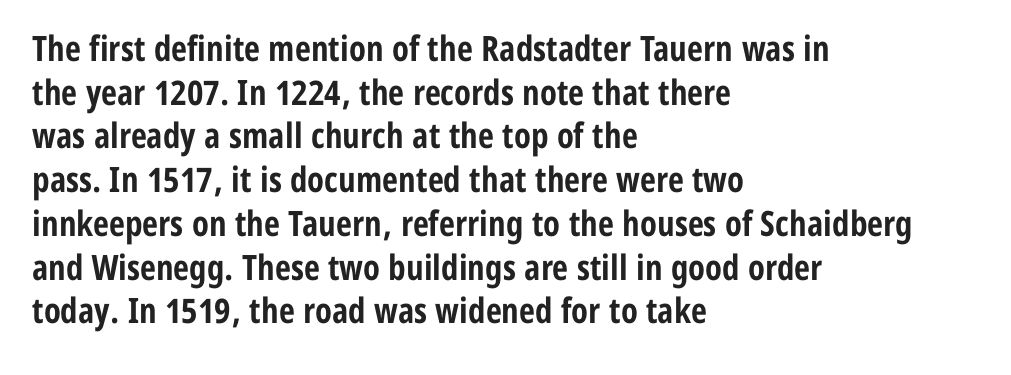
The image shows 35 px bold, condensed sans-serif type, upright; set left-aligned, normal line spacing (1.25x), normal letter spacing, not underlined; low stroke contrast and a medium x-height.
